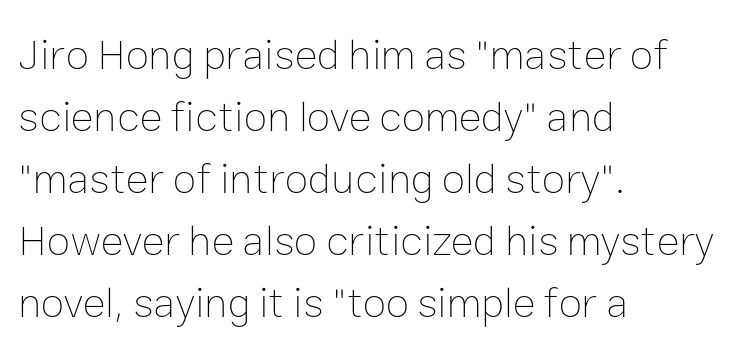
The image shows 43 px thin type, upright; set left-aligned, normal line spacing (1.44x), normal letter spacing, not underlined; low stroke contrast and a medium x-height.
